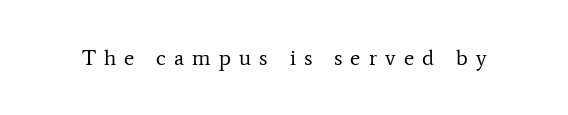
Q: Is the text bold? A: No.
Q: Is the text italic (slanted)? A: No, it is upright.
Q: Is the text underlined? A: No.
Q: Is the spacing between letters normal or unusually wide? A: Unusually wide.
